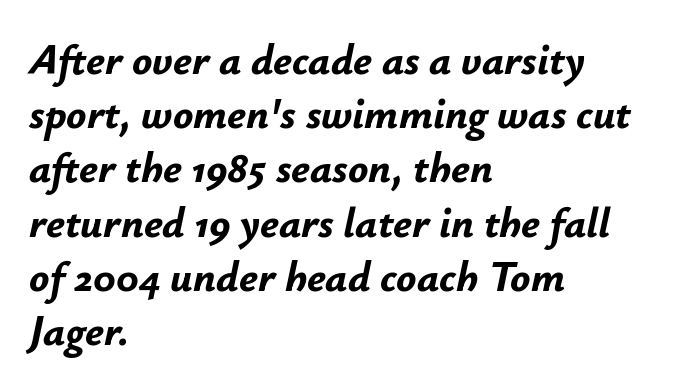
{"italic": "yes", "lean": "right", "slant_degrees": 12, "bold": "yes", "weight": "bold", "width": "normal", "stroke_contrast": "low", "x_height": "small", "monospaced": "no", "underline": "no", "align": "left", "line_spacing": "normal", "line_spacing_ratio": 1.29, "letter_spacing": "normal", "letter_spacing_em": 0.0, "glyph_px": 42}
